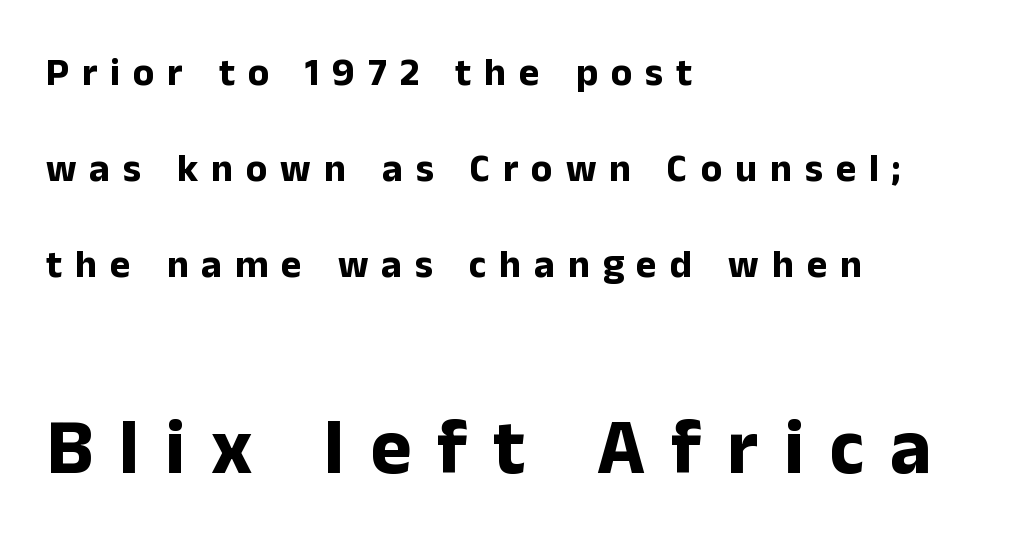
The image shows 78 px bold sans-serif type, upright; set left-aligned, loose line spacing (2.46x), unusually wide letter spacing (+0.33 em), not underlined; the second (bottom) block is 2.0x larger; low stroke contrast and a medium x-height.
